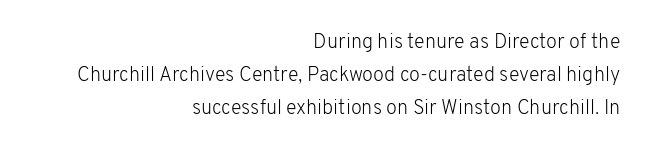
Q: Is the text bold? A: No.
Q: Is the text italic (slanted)? A: No, it is upright.
Q: Is the text underlined? A: No.
Q: How is the paragraph aligned? A: Right-aligned.
Q: Is the spacing between letters normal or unusually wide? A: Normal.
Q: Is the spacing between lines tight, normal or loose? A: Normal.
